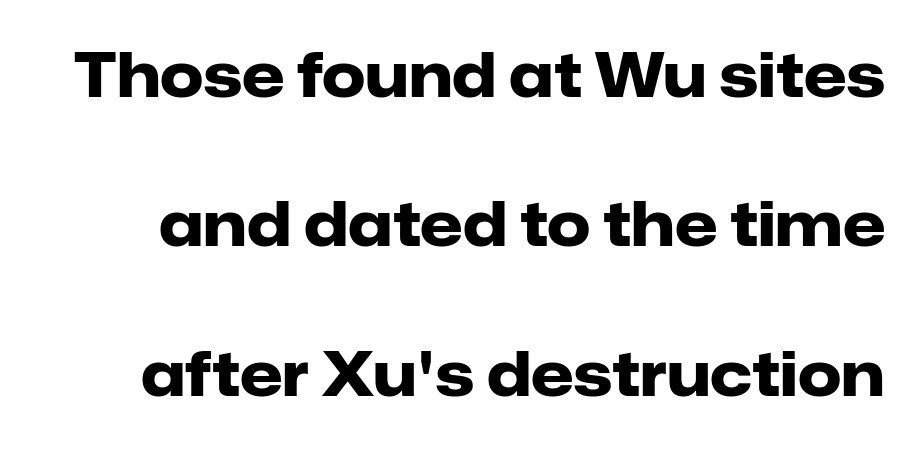
The image shows 61 px heavy sans-serif type, upright; set loose line spacing (2.45x), normal letter spacing, not underlined; low stroke contrast and a medium x-height.
